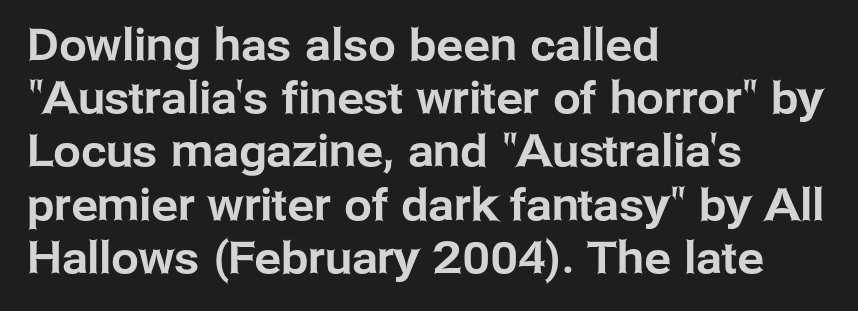
Q: Is the text italic (slanted)? A: No, it is upright.
Q: Is the typeface a serif or a sans-serif typeface? A: Sans-serif.
Q: Is the text underlined? A: No.
Q: How is the paragraph aligned? A: Left-aligned.
Q: Is the spacing between letters normal or unusually wide? A: Normal.
Q: Width (condensed, normal, or wide)? A: Normal.
Q: Stroke contrast? A: Low.
Q: x-height? A: Medium.
Q: Monospaced? A: No.
